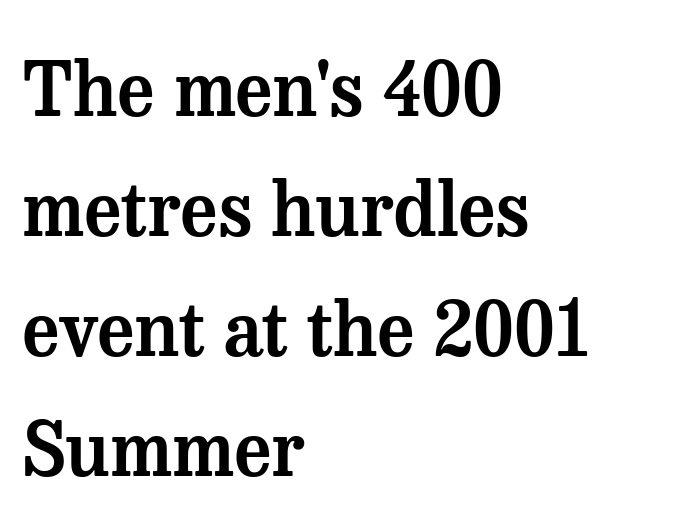
Q: Is the text italic (slanted)? A: No, it is upright.
Q: Is the typeface a serif or a sans-serif typeface? A: Serif.
Q: Is the text underlined? A: No.
Q: How is the paragraph aligned? A: Left-aligned.
Q: Is the spacing between letters normal or unusually wide? A: Normal.
Q: Is the spacing between lines tight, normal or loose? A: Normal.
Q: Width (condensed, normal, or wide)? A: Normal.
Q: Stroke contrast? A: Medium.
Q: x-height? A: Medium.
Q: Monospaced? A: No.
